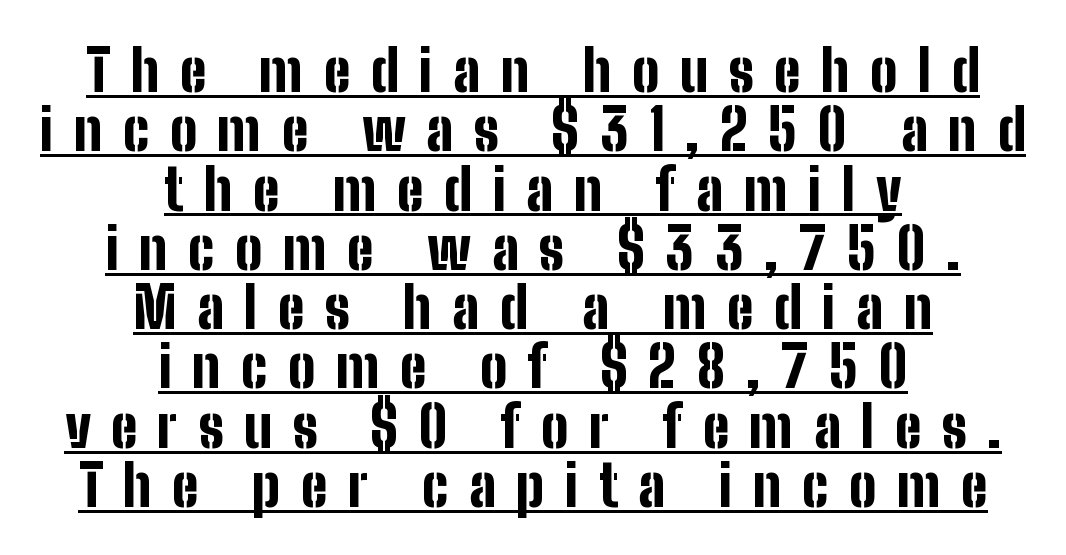
{"serif": "no", "italic": "no", "bold": "yes", "weight": "bold", "width": "condensed", "stroke_contrast": "low", "x_height": "medium", "monospaced": "no", "underline": "yes", "align": "center", "line_spacing": "tight", "line_spacing_ratio": 1.04, "letter_spacing": "wide", "letter_spacing_em": 0.36, "glyph_px": 57}
